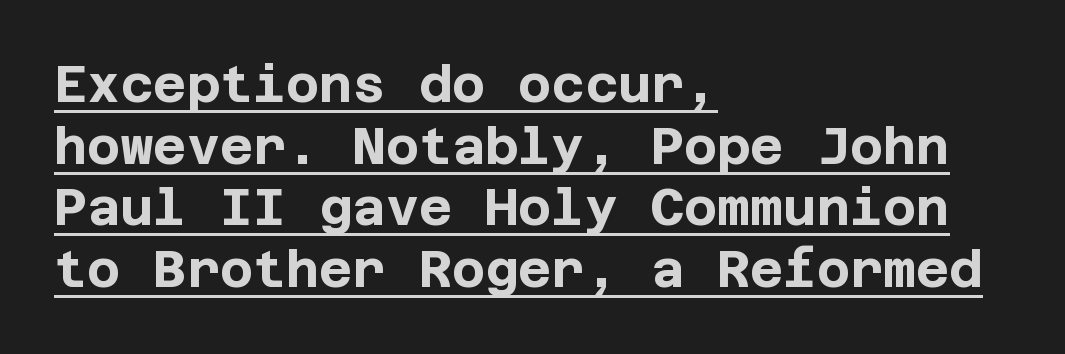
Which margin do the lines hug? The left one — the right edge is uneven. Every letter is thick-stroked: bold, no question. Is there an underline? Yes — a line sits under the letters. Look at the tracking — it's just the regular setting, nothing added. The lettering holds an erect, upright posture throughout.
